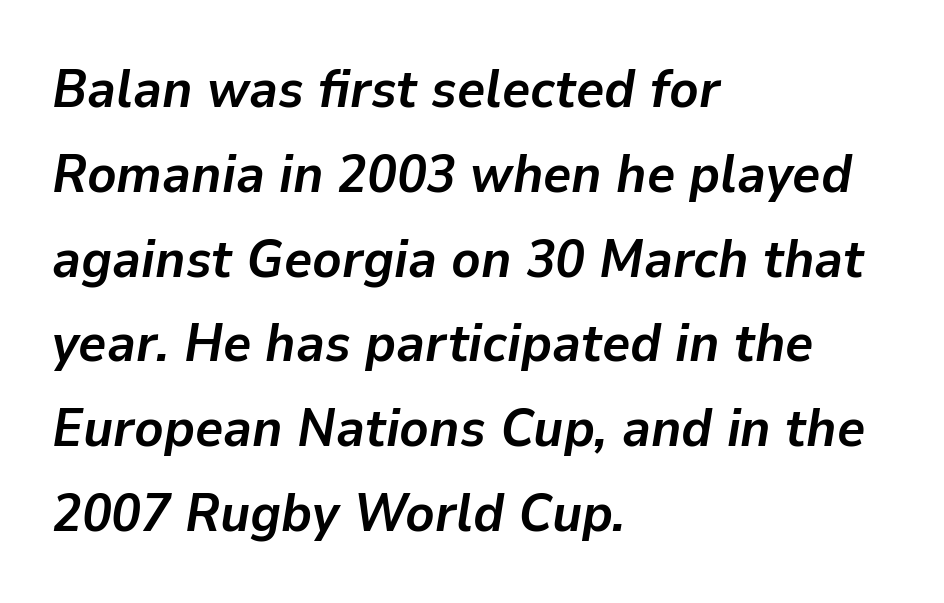
The image shows 54 px semibold type, italic (leaning right); set left-aligned, normal line spacing (1.57x), normal letter spacing, not underlined; low stroke contrast and a medium x-height.
